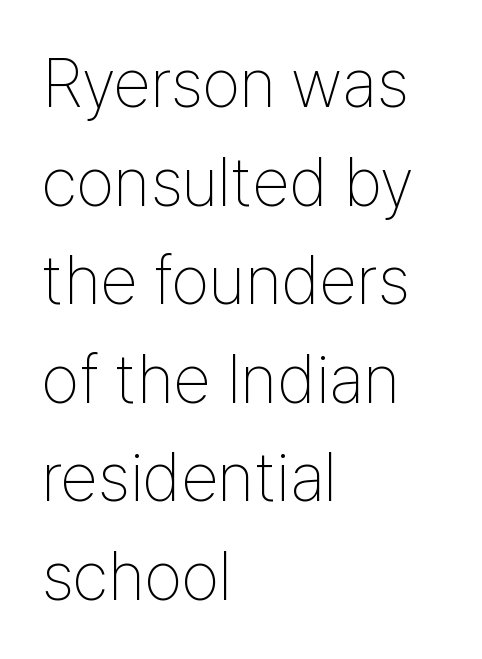
The image shows 68 px thin, condensed sans-serif type, upright; set left-aligned, normal line spacing (1.45x), normal letter spacing, not underlined; low stroke contrast and a medium x-height.
